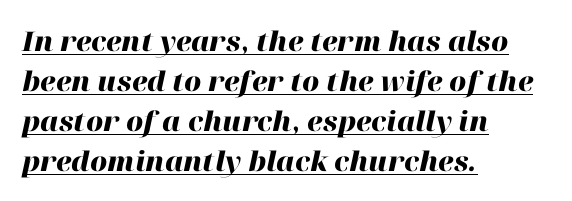
Compared with ordinary roman type, these characters are visibly tilted. The space between consecutive lines is moderate. The letters sit at their default tracking, neither squeezed nor spread. Typeset ragged right — the left edge is the straight one. The face used here appears with an underline applied. These words are printed bold, with thick strokes throughout.
